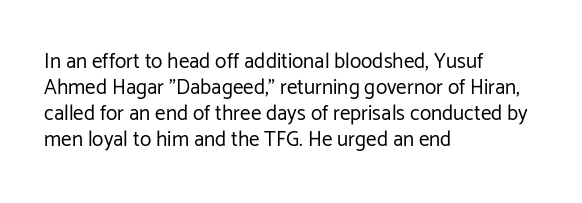
The image shows 21 px text type, upright; set left-aligned, line spacing 1.24x, normal letter spacing, not underlined.
